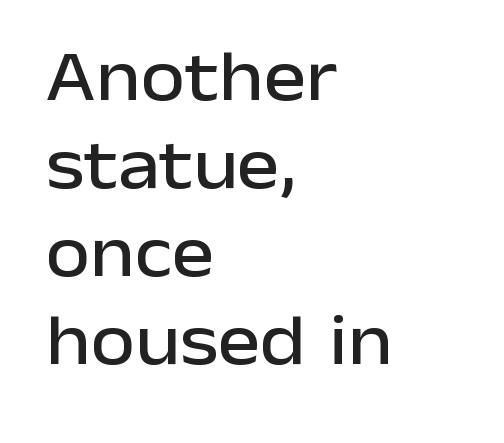
Serifs: no, the terminals of the letterforms are clean. What stands out about the letter spacing? Nothing — it is the standard amount. A bare baseline throughout the passage. A typesetter would call this proportional, since set widths differ per character.
